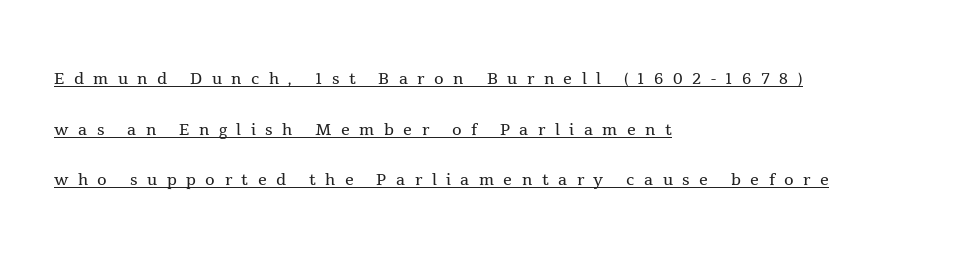
Q: Is the text bold? A: No.
Q: Is the text italic (slanted)? A: No, it is upright.
Q: Is the text underlined? A: Yes.
Q: How is the paragraph aligned? A: Left-aligned.
Q: Is the spacing between letters normal or unusually wide? A: Unusually wide.
Q: Is the spacing between lines tight, normal or loose? A: Loose.
